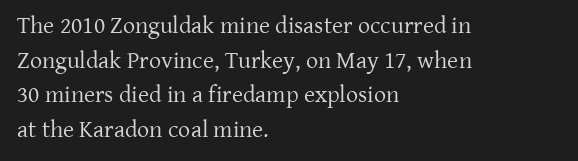
The image shows 24 px text type, upright; set left-aligned, normal line spacing (1.44x), normal letter spacing, not underlined.
